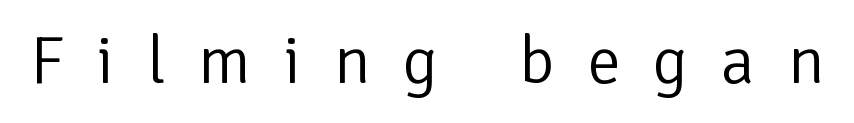
The face used here is a sans, in the tradition of grotesques and geometrics. No italicization has been applied; the sample stays upright. Someone cranked the tracking dial way up on this one. Proportional: the letters do not fall into vertical columns. Stems here are at most as thick as an everyday book face. The words here are not underlined.
